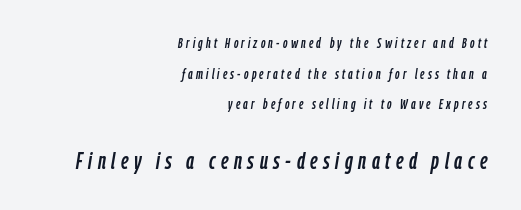
The image shows 24 px text type, italic (leaning right); set right-aligned, loose line spacing (2.19x), unusually wide letter spacing (+0.23 em), not underlined; the second (bottom) block is 1.71x larger.
